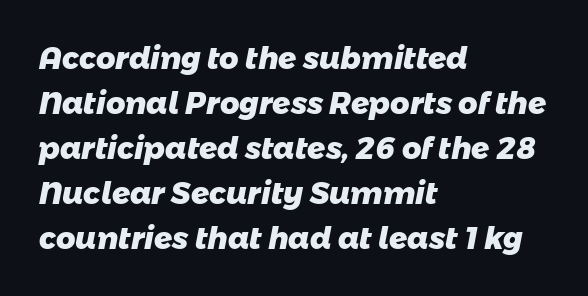
Emphasis by weight is at full strength: bold. The designer left line spacing at the default. Inter-character spacing is left at the font's built-in metrics. Caption: multi-line text, flush left, ragged right.
